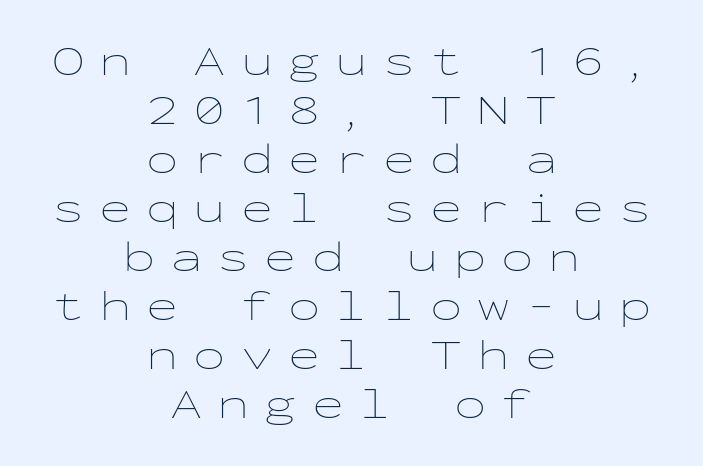
{"italic": "no", "bold": "no", "weight": "thin", "width": "wide", "stroke_contrast": "low", "x_height": "medium", "monospaced": "yes", "underline": "no", "align": "center", "line_spacing": "tight", "line_spacing_ratio": 1.14, "letter_spacing": "wide", "letter_spacing_em": 0.35, "glyph_px": 43}
